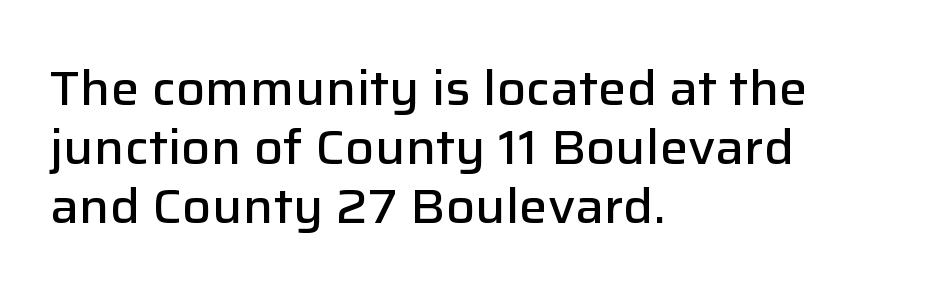
Q: Is the text bold? A: Semi-bold.
Q: Is the text italic (slanted)? A: No, it is upright.
Q: Is the typeface a serif or a sans-serif typeface? A: Sans-serif.
Q: Is the text underlined? A: No.
Q: How is the paragraph aligned? A: Left-aligned.
Q: Is the spacing between letters normal or unusually wide? A: Normal.
Q: Width (condensed, normal, or wide)? A: Normal.
Q: Stroke contrast? A: Low.
Q: x-height? A: Medium.
Q: Monospaced? A: No.
